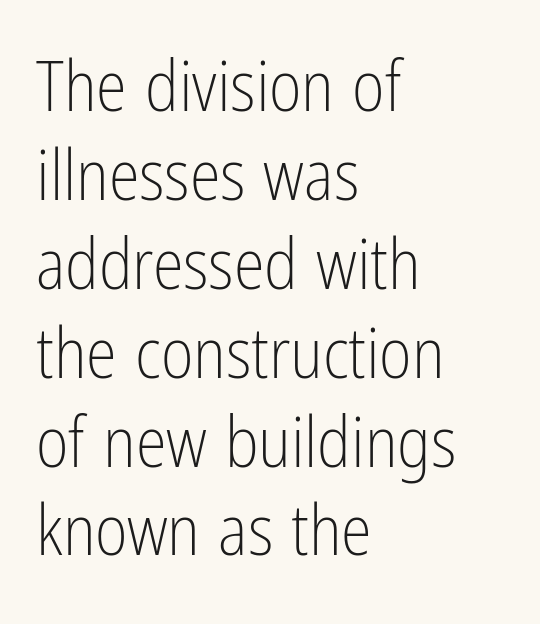
The image shows 70 px light, condensed sans-serif type, upright; set left-aligned, normal line spacing (1.27x), normal letter spacing, not underlined; low stroke contrast and a medium x-height.
